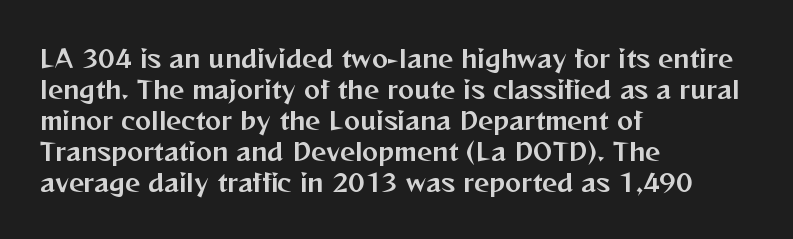
The rag falls on the right side of this text block. How would I describe the line gaps? Plain and ordinary. Ordinary non-slanted type is in use. The gaps between neighbouring characters are ordinary and unremarkable.
